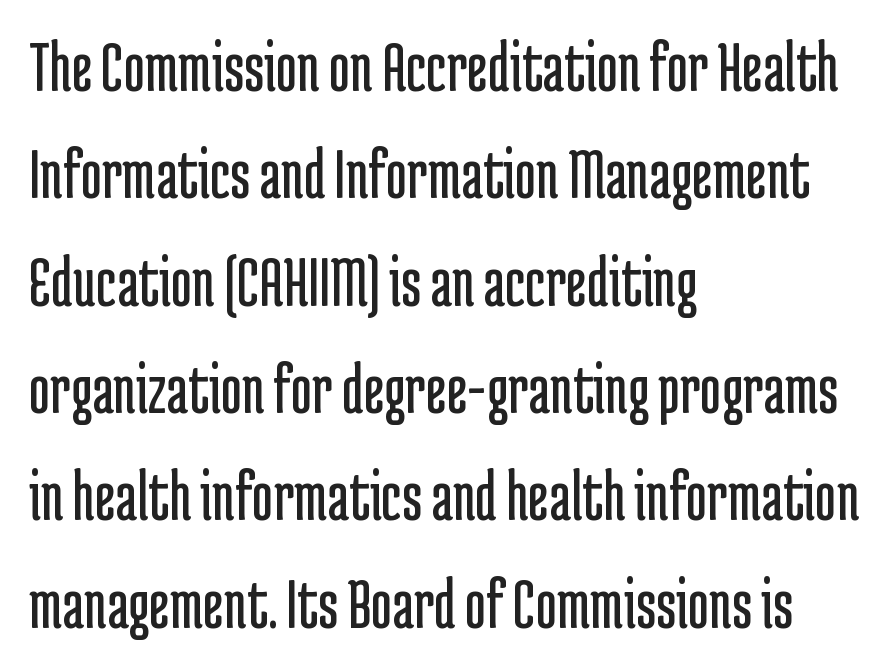
{"serif": "no", "italic": "no", "bold": "no", "weight": "regular", "width": "condensed", "stroke_contrast": "low", "x_height": "medium", "monospaced": "no", "underline": "no", "align": "left", "line_spacing": "normal", "line_spacing_ratio": 1.47, "letter_spacing": "normal", "letter_spacing_em": 0.0, "glyph_px": 73}
